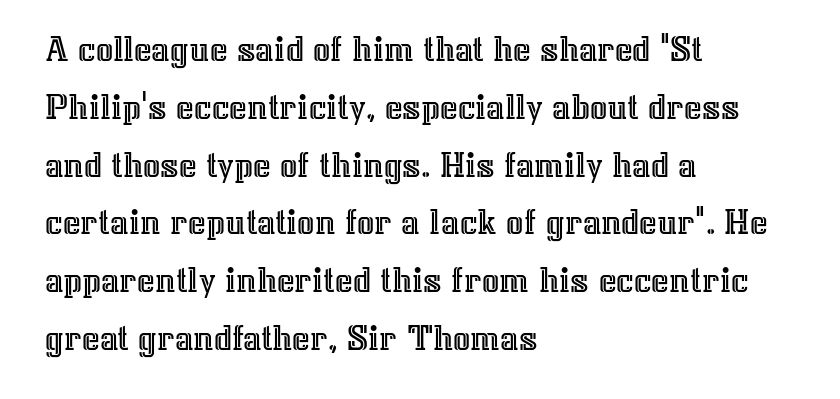
{"italic": "no", "width": "normal", "x_height": "medium", "monospaced": "no", "underline": "no", "align": "left", "line_spacing": "normal", "line_spacing_ratio": 1.52, "letter_spacing": "normal", "letter_spacing_em": 0.0, "glyph_px": 38}
